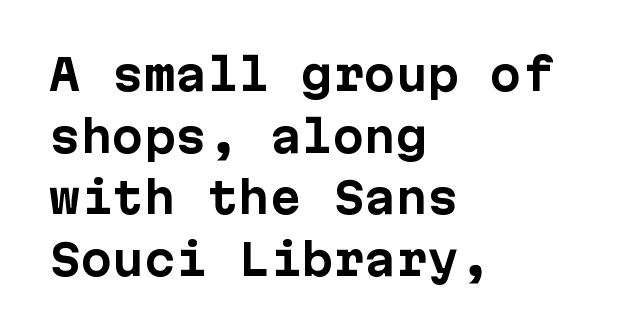
Q: Is the text bold? A: Yes.
Q: Is the text italic (slanted)? A: No, it is upright.
Q: Is the typeface a serif or a sans-serif typeface? A: Sans-serif.
Q: Is the text underlined? A: No.
Q: How is the paragraph aligned? A: Left-aligned.
Q: Is the spacing between letters normal or unusually wide? A: Normal.
Q: Is the spacing between lines tight, normal or loose? A: Normal.
Q: Width (condensed, normal, or wide)? A: Normal.
Q: Stroke contrast? A: Low.
Q: x-height? A: Medium.
